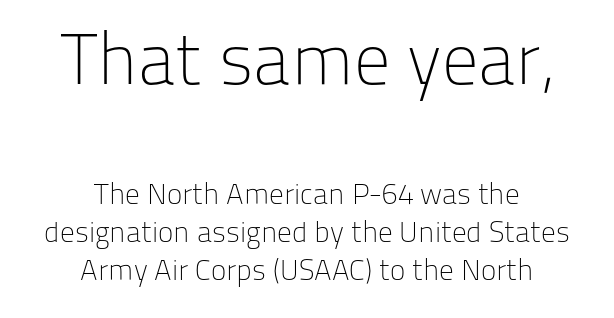
The image shows 72 px light sans-serif type, upright; set centered, normal line spacing (1.31x), normal letter spacing, not underlined; the first (top) block is 2.48x larger; low stroke contrast and a medium x-height.
